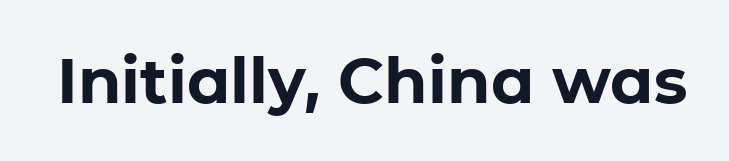
Quick note: not italic, upright. The letters are bold, with thick, heavy strokes. Any mark beneath the type? The region is blank. Here the designer chose a conventional face with non-uniform glyph widths.
